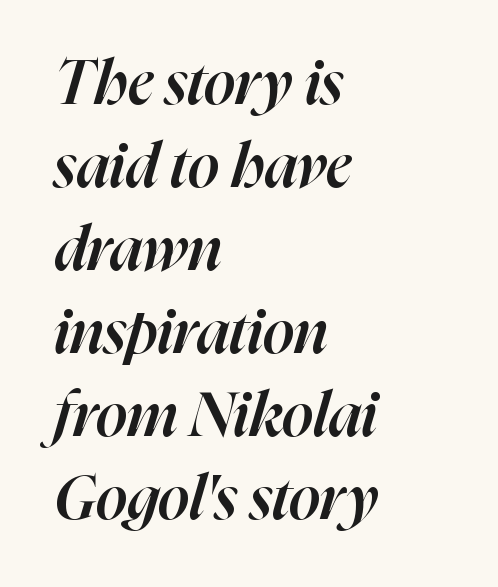
{"italic": "yes", "lean": "right", "slant_degrees": 16, "bold": "semi", "weight": "semibold", "width": "normal", "stroke_contrast": "high", "x_height": "medium", "monospaced": "no", "underline": "no", "align": "left", "line_spacing": "normal", "line_spacing_ratio": 1.34, "letter_spacing": "normal", "letter_spacing_em": 0.0, "glyph_px": 62}
